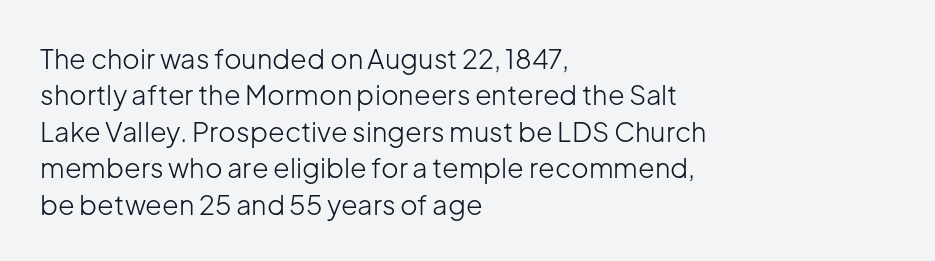
The image shows 27 px text type, upright; set left-aligned, normal line spacing (1.35x), normal letter spacing, not underlined.
